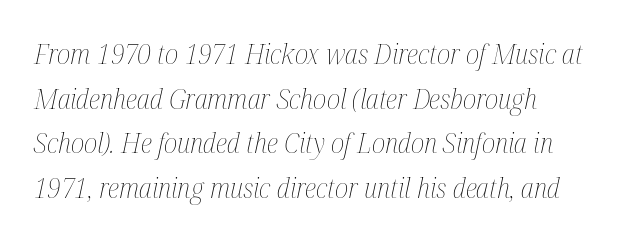
Q: Is the text bold? A: No.
Q: Is the text italic (slanted)? A: Yes, it leans right by about 12 degrees.
Q: Is the text underlined? A: No.
Q: How is the paragraph aligned? A: Left-aligned.
Q: Is the spacing between letters normal or unusually wide? A: Normal.
Q: Is the spacing between lines tight, normal or loose? A: Normal.
Q: Width (condensed, normal, or wide)? A: Condensed.
Q: Stroke contrast? A: Medium.
Q: x-height? A: Medium.
Q: Monospaced? A: No.
